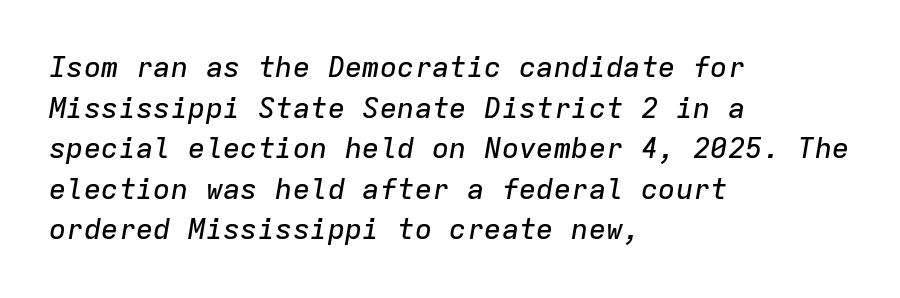
Notice how the stems are inclined rather than vertical — that's the hallmark of italics. Beneath every word, the page is bare. Horizontally, the lines are justified to the leading edge only. Caption: standard tracking, unaltered. These lines are rendered in a fixed-pitch font.
